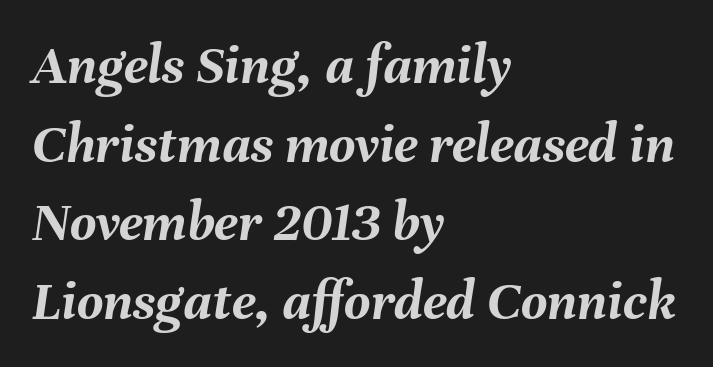
The image shows 57 px semibold type, italic (leaning right); set left-aligned, normal line spacing (1.38x), normal letter spacing, not underlined; medium stroke contrast and a medium x-height.
